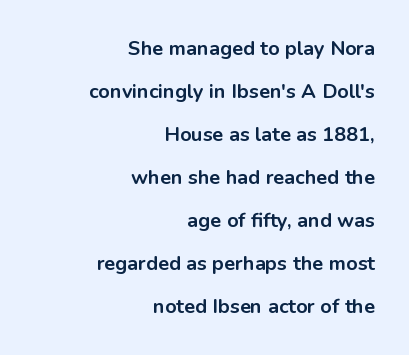
{"italic": "no", "bold": "yes", "underline": "no", "align": "right", "line_spacing": "loose", "line_spacing_ratio": 2.15, "letter_spacing": "normal", "letter_spacing_em": 0.0, "glyph_px": 20}
